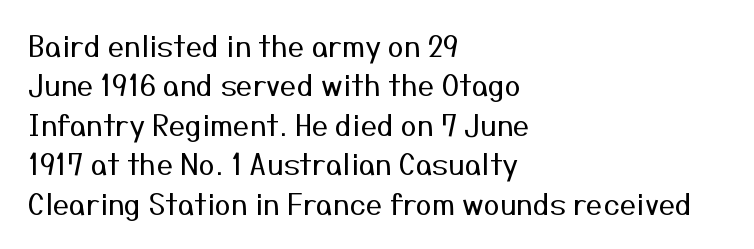
Varying glyph widths throughout — classic text-font behaviour. Check under the words: just untouched page. It's the straight-up-and-down kind of type. One glance says typical: line gaps are just what's usual. I'd call this a sans setting — the letters go barefoot. Leftover space on each line is placed entirely after the last word.
